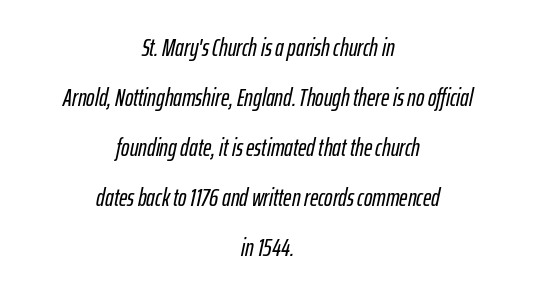
The image shows 25 px text type, italic (leaning right); set centered, loose line spacing (2.0x), normal letter spacing, not underlined.
